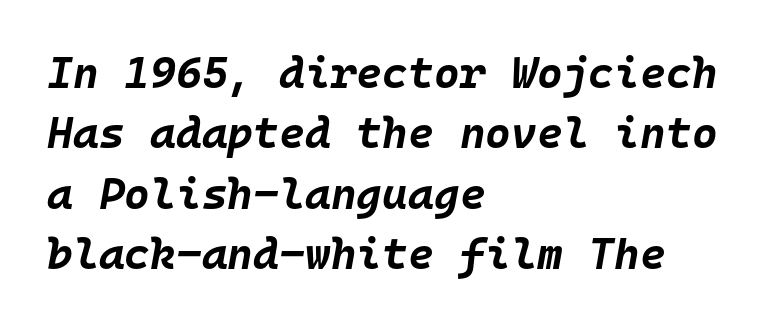
{"italic": "yes", "lean": "right", "slant_degrees": 10, "bold": "yes", "weight": "bold", "width": "normal", "stroke_contrast": "low", "x_height": "large", "monospaced": "yes", "underline": "no", "align": "left", "line_spacing": "normal", "line_spacing_ratio": 1.37, "letter_spacing": "normal", "letter_spacing_em": 0.0, "glyph_px": 44}
